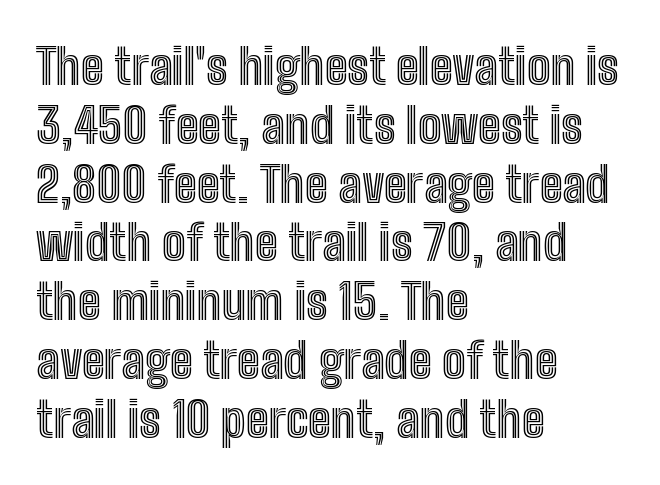
{"italic": "no", "width": "condensed", "x_height": "medium", "monospaced": "no", "underline": "no", "align": "left", "line_spacing_ratio": 1.2, "letter_spacing": "normal", "letter_spacing_em": 0.0, "glyph_px": 49}
